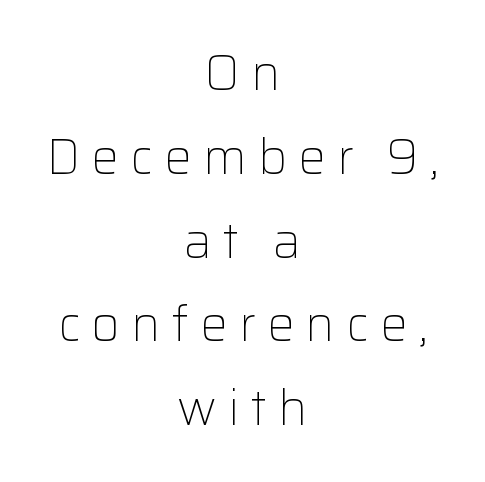
Q: Is the text bold? A: No.
Q: Is the text italic (slanted)? A: No, it is upright.
Q: Is the typeface a serif or a sans-serif typeface? A: Sans-serif.
Q: Is the text underlined? A: No.
Q: How is the paragraph aligned? A: Centered.
Q: Is the spacing between letters normal or unusually wide? A: Unusually wide.
Q: Width (condensed, normal, or wide)? A: Normal.
Q: Stroke contrast? A: Low.
Q: x-height? A: Medium.
Q: Monospaced? A: No.
